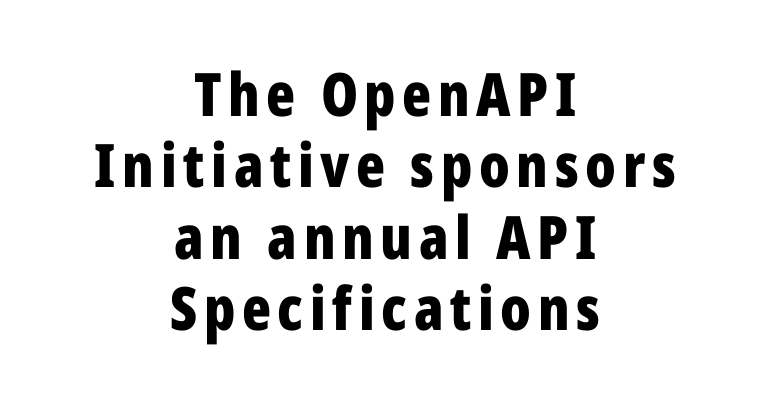
Every character sits straight up, as roman type does. Caption: bold face, heavy strokes. Here the designer chose a conventional face with non-uniform glyph widths. A clean baseline with only descenders dipping below it. Are there feet on the stems? There aren't — it's a sans. The text block is weighted toward neither margin, spreading evenly from the middle.
